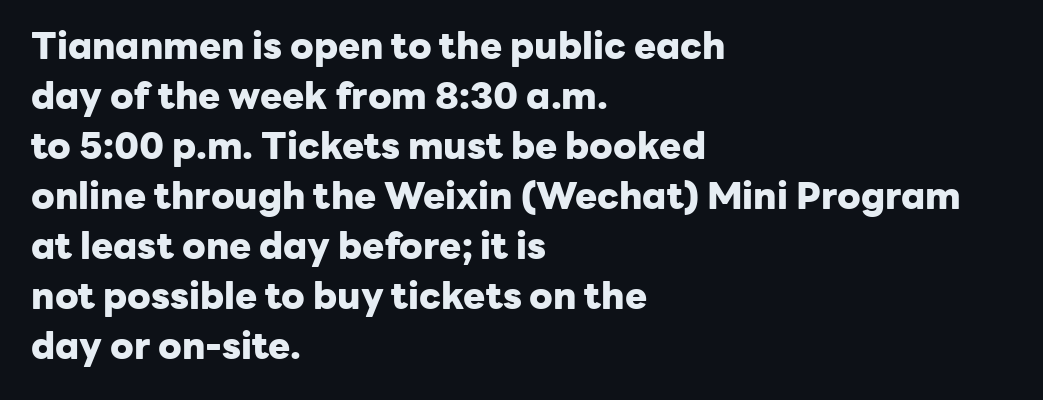
Q: Is the text bold? A: Yes.
Q: Is the text italic (slanted)? A: No, it is upright.
Q: Is the typeface a serif or a sans-serif typeface? A: Sans-serif.
Q: Is the text underlined? A: No.
Q: How is the paragraph aligned? A: Left-aligned.
Q: Is the spacing between letters normal or unusually wide? A: Normal.
Q: Is the spacing between lines tight, normal or loose? A: Normal.
Q: Width (condensed, normal, or wide)? A: Normal.
Q: Stroke contrast? A: Low.
Q: x-height? A: Medium.
Q: Monospaced? A: No.
